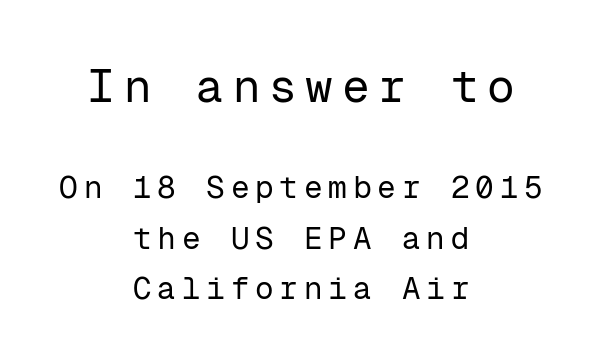
The image shows 46 px regular-weight sans-serif type, upright, monospaced; set centered, normal line spacing (1.62x), not underlined; the first (top) block is 1.48x larger; low stroke contrast and a medium x-height.
